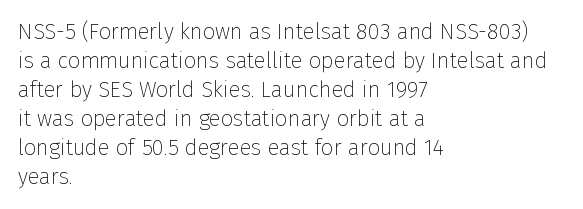
{"italic": "no", "bold": "no", "underline": "no", "align": "left", "line_spacing": "normal", "line_spacing_ratio": 1.32, "letter_spacing": "normal", "letter_spacing_em": 0.0, "glyph_px": 22}
